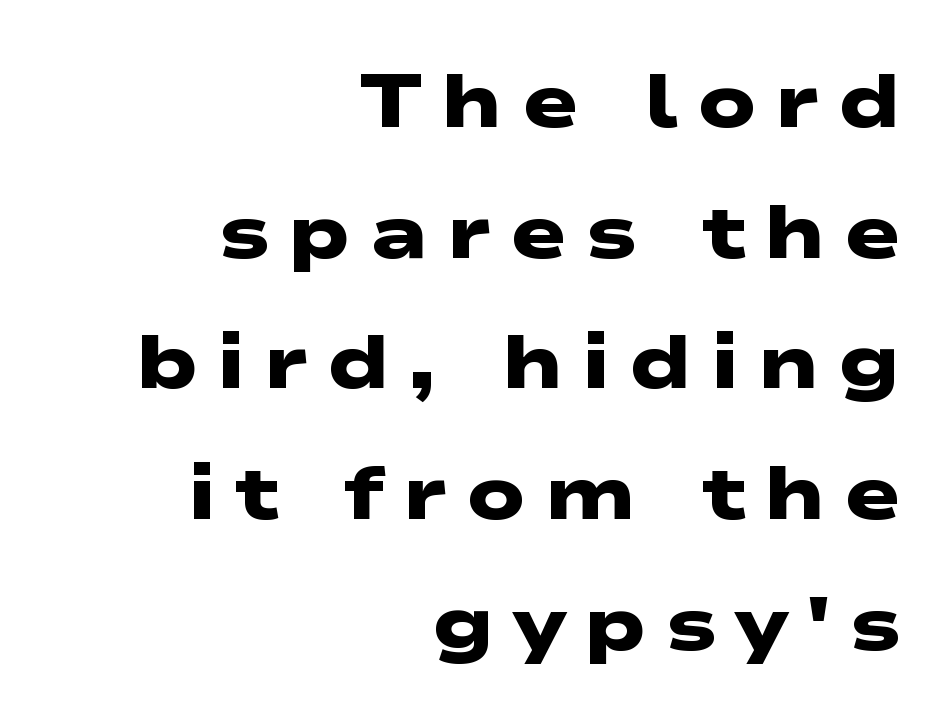
Spacing verdict: proportional, widths tailored to each character. How are the letters spaced? Widely, with obvious added tracking. The glyphs are unaccompanied by any horizontal stroke below them. Nothing sits at the stroke ends, so this counts as sans-serif. Notice how thick the strokes are: this is what a full bold looks like. All the whitespace from short lines collects on the left.
